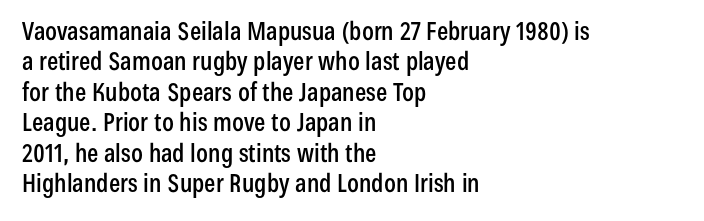
Q: Is the text italic (slanted)? A: No, it is upright.
Q: Is the text underlined? A: No.
Q: How is the paragraph aligned? A: Left-aligned.
Q: Is the spacing between letters normal or unusually wide? A: Normal.
